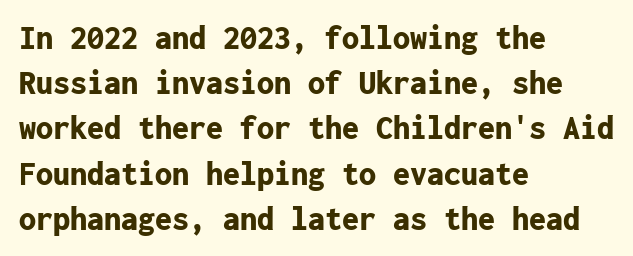
Notice how the stems are strictly vertical — no italics here. Every letter is thick-stroked: bold, no question. A sans-serif font was chosen for this passage. Is there much room between lines? A standard amount, neither cramped nor airy.
